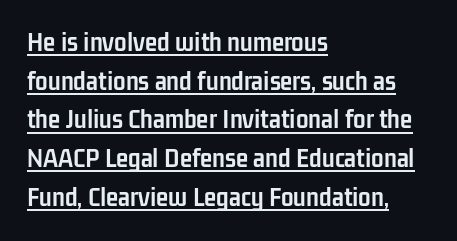
{"serif": "no", "italic": "no", "bold": "yes", "weight": "semibold", "width": "condensed", "stroke_contrast": "low", "x_height": "medium", "monospaced": "no", "underline": "yes", "align": "left", "line_spacing": "normal", "line_spacing_ratio": 1.38, "letter_spacing": "normal", "letter_spacing_em": 0.0, "glyph_px": 28}
